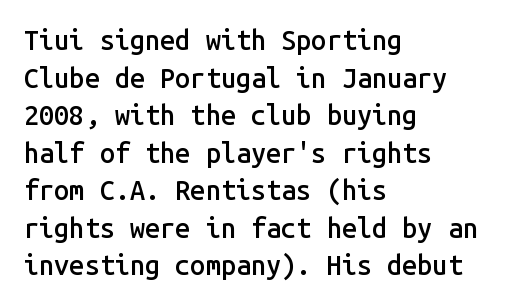
The image shows 27 px text type, upright; set left-aligned, normal line spacing (1.39x), normal letter spacing, not underlined.
